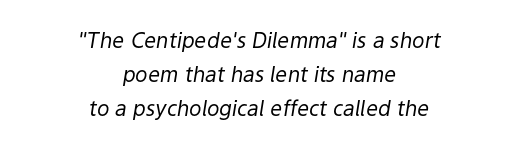
Q: Is the text bold? A: No.
Q: Is the text italic (slanted)? A: Yes, it leans right by about 9 degrees.
Q: Is the text underlined? A: No.
Q: How is the paragraph aligned? A: Centered.
Q: Is the spacing between letters normal or unusually wide? A: Normal.
Q: Is the spacing between lines tight, normal or loose? A: Normal.
